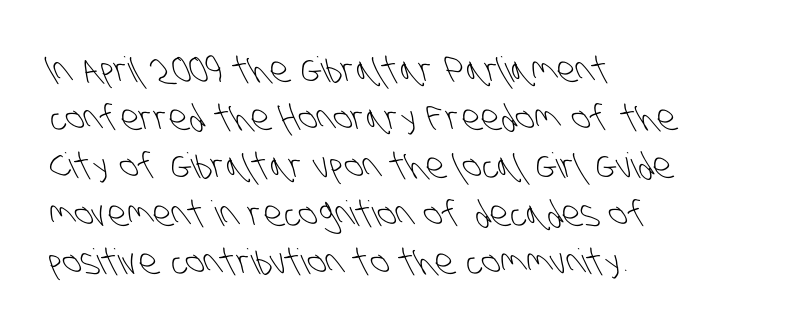
Nothing unusual about the tracking: characters are spaced as the font intends. Horizontally, the lines are justified to the leading edge only. You can tell from the bare stems that sans-serif type was used. Plain, unruled lines of type. Is this a heavy cut? Hardly; it is regular or lighter. Leading matches the norm, producing a regular column.
